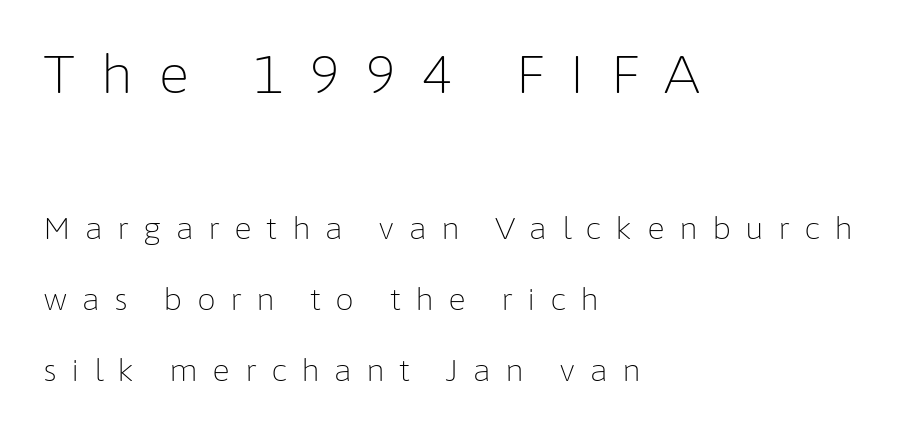
{"serif": "no", "italic": "no", "bold": "no", "weight": "light", "width": "normal", "stroke_contrast": "low", "x_height": "medium", "monospaced": "no", "underline": "no", "align": "left", "line_spacing": "loose", "line_spacing_ratio": 2.36, "letter_spacing": "wide", "letter_spacing_em": 0.47, "larger_block": "first", "size_ratio": 1.77, "glyph_px": 53}
